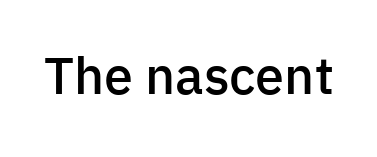
Q: Is the text bold? A: Semi-bold.
Q: Is the text italic (slanted)? A: No, it is upright.
Q: Is the typeface a serif or a sans-serif typeface? A: Sans-serif.
Q: Is the text underlined? A: No.
Q: Is the spacing between letters normal or unusually wide? A: Normal.
Q: Width (condensed, normal, or wide)? A: Normal.
Q: Stroke contrast? A: Low.
Q: x-height? A: Medium.
Q: Monospaced? A: No.
